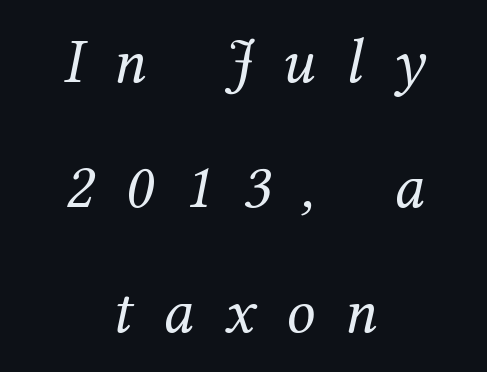
Q: Is the text bold? A: No.
Q: Is the text italic (slanted)? A: Yes, it leans right by about 12 degrees.
Q: Is the typeface a serif or a sans-serif typeface? A: Serif.
Q: Is the text underlined? A: No.
Q: How is the paragraph aligned? A: Centered.
Q: Is the spacing between letters normal or unusually wide? A: Unusually wide.
Q: Is the spacing between lines tight, normal or loose? A: Loose.
Q: Width (condensed, normal, or wide)? A: Normal.
Q: Stroke contrast? A: Medium.
Q: x-height? A: Medium.
Q: Monospaced? A: No.
